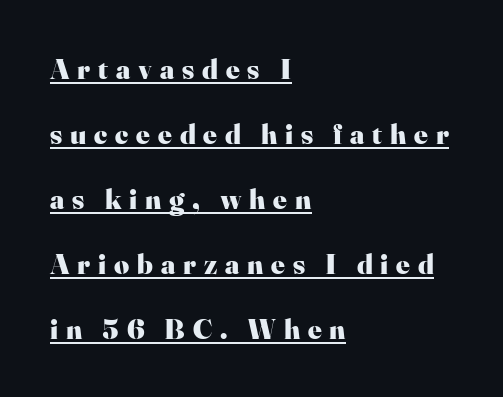
Q: Is the text bold? A: Yes.
Q: Is the text italic (slanted)? A: No, it is upright.
Q: Is the typeface a serif or a sans-serif typeface? A: Serif.
Q: Is the text underlined? A: Yes.
Q: How is the paragraph aligned? A: Left-aligned.
Q: Is the spacing between letters normal or unusually wide? A: Unusually wide.
Q: Is the spacing between lines tight, normal or loose? A: Loose.
Q: Width (condensed, normal, or wide)? A: Normal.
Q: Stroke contrast? A: High.
Q: x-height? A: Small.
Q: Monospaced? A: No.
